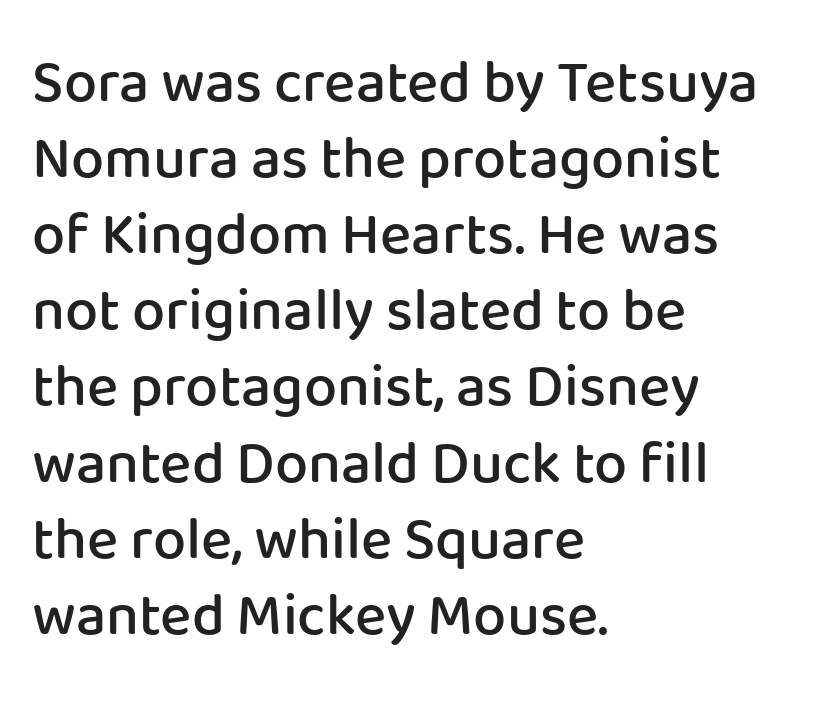
Q: Is the text bold? A: Semi-bold.
Q: Is the text italic (slanted)? A: No, it is upright.
Q: Is the typeface a serif or a sans-serif typeface? A: Sans-serif.
Q: Is the text underlined? A: No.
Q: How is the paragraph aligned? A: Left-aligned.
Q: Is the spacing between letters normal or unusually wide? A: Normal.
Q: Is the spacing between lines tight, normal or loose? A: Normal.
Q: Width (condensed, normal, or wide)? A: Normal.
Q: Stroke contrast? A: Low.
Q: x-height? A: Medium.
Q: Monospaced? A: No.
